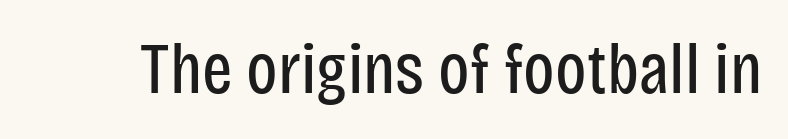
The lettering stays uniformly vertical, giving the passage a roman look. Letter spacing: default. Looks like regular typesetting: each glyph gets only the width it needs. Vertical stems look standard width or narrower in stroke. Bare-footed words on every line. The rendering shows plain stroke endings on the letterforms — a sans-serif design.
